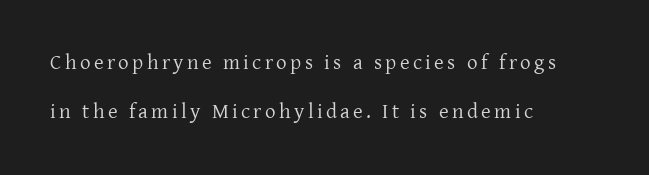
The image shows 21 px text type, upright; set left-aligned, loose line spacing (2.35x), not underlined.
